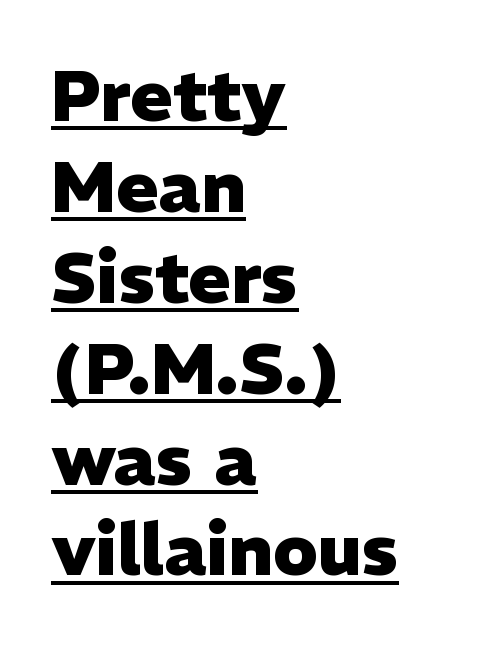
The image shows 71 px heavy sans-serif type, upright; set left-aligned, normal line spacing (1.28x), normal letter spacing, underlined; low stroke contrast and a medium x-height.
